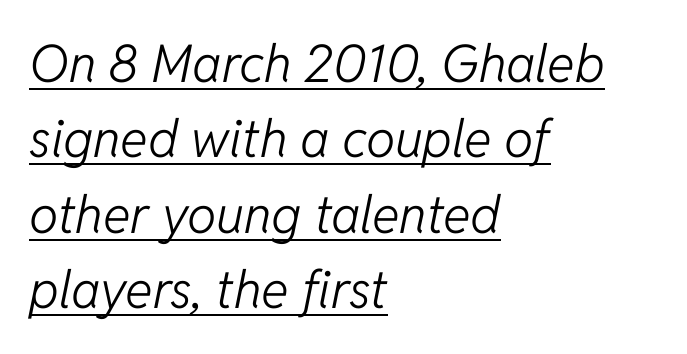
The image shows 52 px light type, italic (leaning right); set left-aligned, normal line spacing (1.45x), normal letter spacing, underlined; low stroke contrast and a medium x-height.
